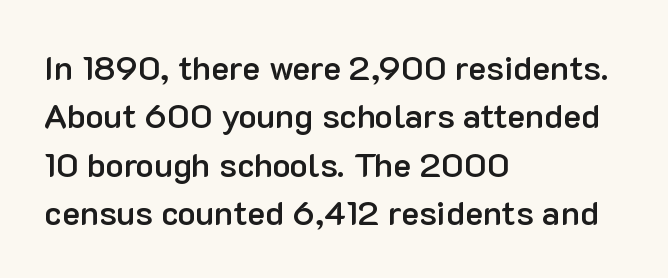
Q: Is the text bold? A: Semi-bold.
Q: Is the text italic (slanted)? A: No, it is upright.
Q: Is the typeface a serif or a sans-serif typeface? A: Sans-serif.
Q: Is the text underlined? A: No.
Q: How is the paragraph aligned? A: Left-aligned.
Q: Is the spacing between letters normal or unusually wide? A: Normal.
Q: Is the spacing between lines tight, normal or loose? A: Normal.
Q: Width (condensed, normal, or wide)? A: Normal.
Q: Stroke contrast? A: Low.
Q: x-height? A: Medium.
Q: Monospaced? A: No.
